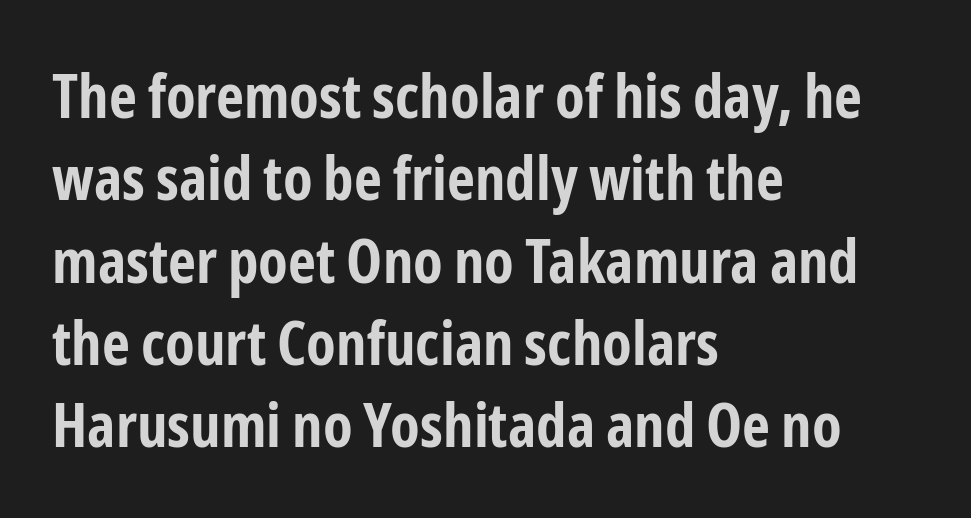
Q: Is the text bold? A: Yes.
Q: Is the text italic (slanted)? A: No, it is upright.
Q: Is the typeface a serif or a sans-serif typeface? A: Sans-serif.
Q: Is the text underlined? A: No.
Q: How is the paragraph aligned? A: Left-aligned.
Q: Is the spacing between letters normal or unusually wide? A: Normal.
Q: Is the spacing between lines tight, normal or loose? A: Normal.
Q: Width (condensed, normal, or wide)? A: Condensed.
Q: Stroke contrast? A: Low.
Q: x-height? A: Medium.
Q: Monospaced? A: No.
